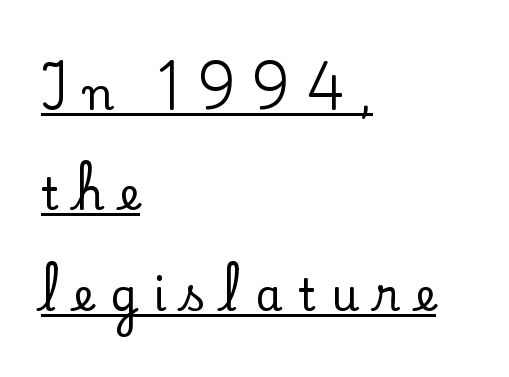
Q: Is the text italic (slanted)? A: No, it is upright.
Q: Is the typeface a serif or a sans-serif typeface? A: Serif.
Q: Is the text underlined? A: Yes.
Q: How is the paragraph aligned? A: Left-aligned.
Q: Is the spacing between letters normal or unusually wide? A: Unusually wide.
Q: Is the spacing between lines tight, normal or loose? A: Loose.
Q: Width (condensed, normal, or wide)? A: Normal.
Q: Stroke contrast? A: Low.
Q: x-height? A: Small.
Q: Monospaced? A: No.
